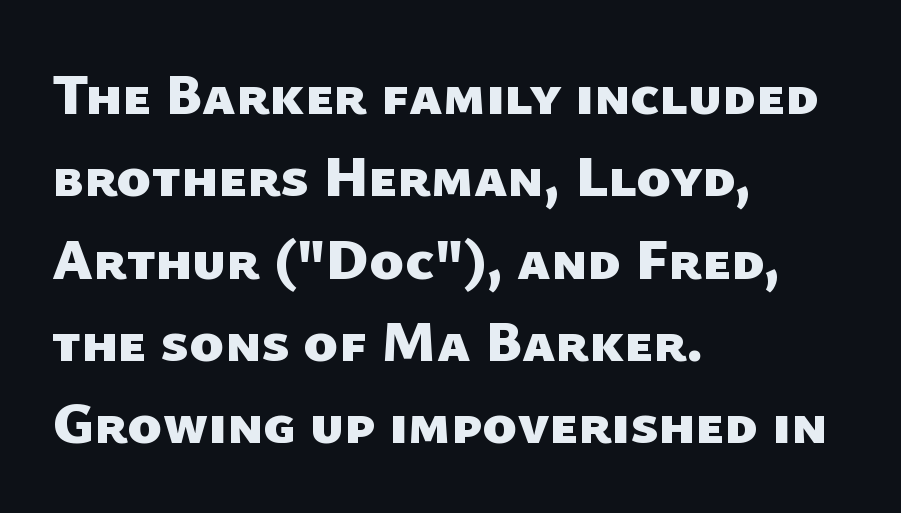
This sample has the flowing, uneven cadence of proportional lettering. These lines stack with their left ends in a neat column. Whoever set this chose a conventional vertical rhythm. Quick note: underline off. A dark, heavy texture on the line: the type is bold.
